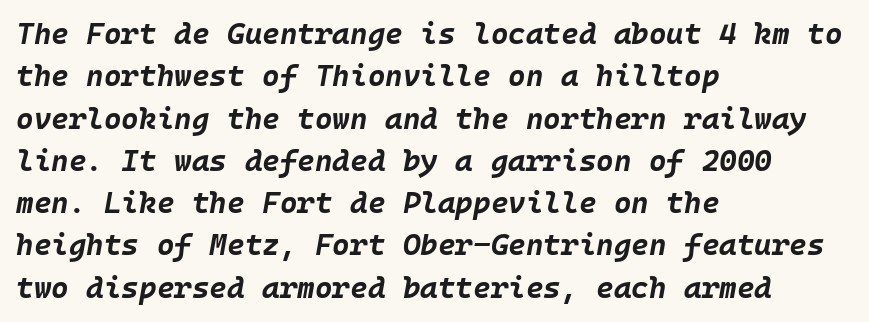
Q: Is the text bold? A: Yes.
Q: Is the text italic (slanted)? A: Yes, it leans right by about 10 degrees.
Q: Is the text underlined? A: No.
Q: How is the paragraph aligned? A: Left-aligned.
Q: Is the spacing between letters normal or unusually wide? A: Normal.
Q: Is the spacing between lines tight, normal or loose? A: Normal.
Q: Width (condensed, normal, or wide)? A: Normal.
Q: Stroke contrast? A: Low.
Q: x-height? A: Large.
